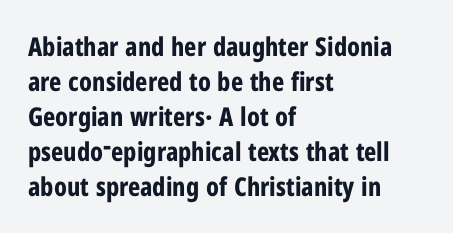
Q: Is the text bold? A: Yes.
Q: Is the text italic (slanted)? A: No, it is upright.
Q: Is the text underlined? A: No.
Q: How is the paragraph aligned? A: Left-aligned.
Q: Is the spacing between letters normal or unusually wide? A: Normal.
Q: Is the spacing between lines tight, normal or loose? A: Normal.
